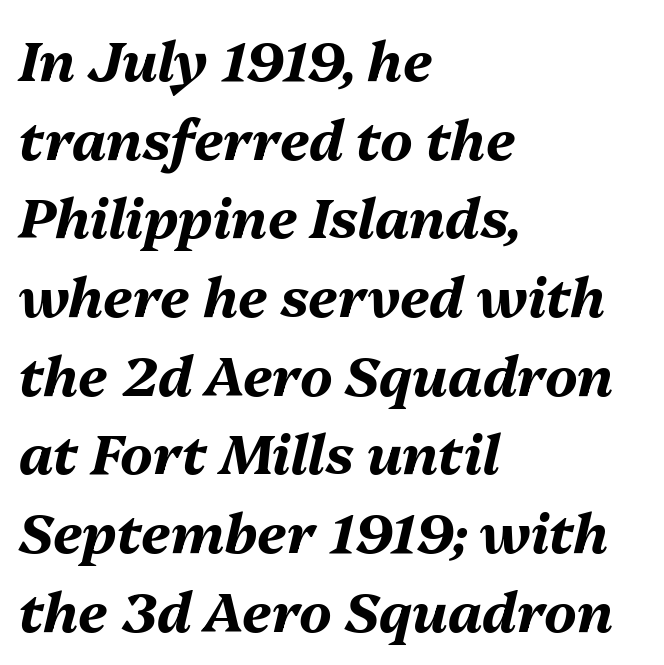
Q: Is the text bold? A: Yes.
Q: Is the text italic (slanted)? A: Yes, it leans right by about 13 degrees.
Q: Is the text underlined? A: No.
Q: How is the paragraph aligned? A: Left-aligned.
Q: Is the spacing between letters normal or unusually wide? A: Normal.
Q: Is the spacing between lines tight, normal or loose? A: Normal.
Q: Width (condensed, normal, or wide)? A: Normal.
Q: Stroke contrast? A: Medium.
Q: x-height? A: Medium.
Q: Monospaced? A: No.
